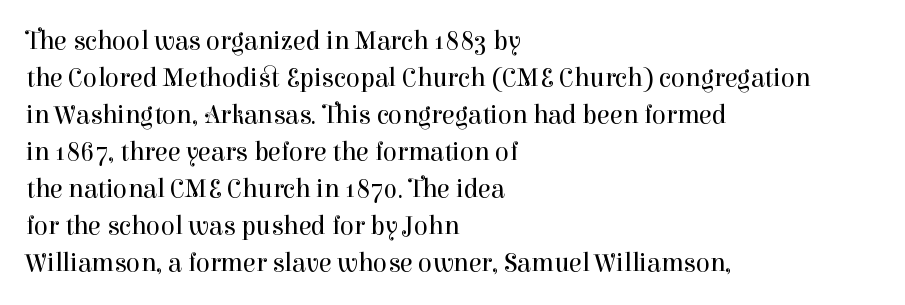
The image shows 26 px text type, upright; set left-aligned, normal line spacing (1.42x), normal letter spacing, not underlined.
